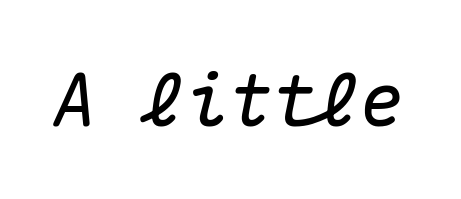
{"italic": "yes", "lean": "right", "slant_degrees": 10, "width": "normal", "stroke_contrast": "medium", "x_height": "medium", "monospaced": "yes", "underline": "no", "letter_spacing": "normal", "letter_spacing_em": 0.0, "glyph_px": 73}
